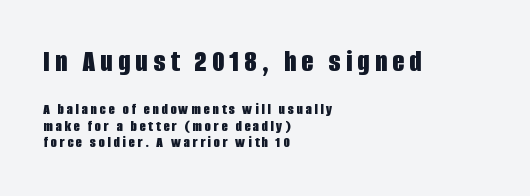
These lines huddle together more closely than default settings would place them. Summary of weight: heavy, a full bold. Underlining? Definitely not there. Which chunk is bigger? The first one — the top block dwarfs the bottom. Typeset ragged right — the left edge is the straight one. Spacing verdict: proportional, widths tailored to each character.
